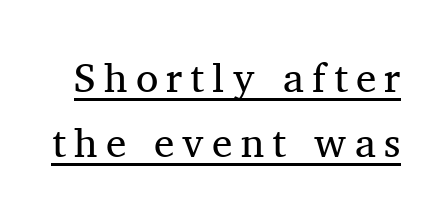
The image shows 41 px regular-weight serif type, upright; set normal line spacing (1.59x), unusually wide letter spacing (+0.2 em), underlined; medium stroke contrast and a medium x-height.
